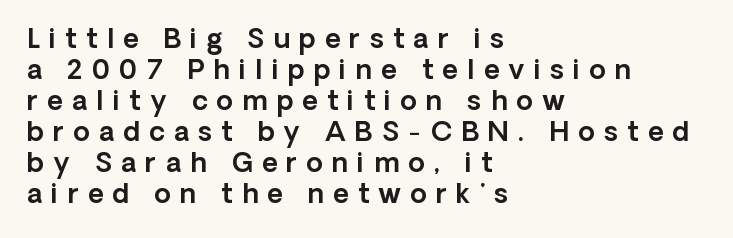
This rendering widens character spacing well past its baseline value. Layout note: lines flush left. Ascenders rise straight up at ninety degrees. The area under the type is left untouched. Does the leading feel generous? Not at all — it's pinched.
